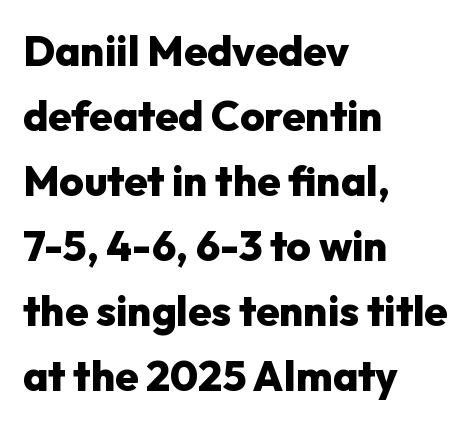
{"serif": "no", "italic": "no", "bold": "yes", "weight": "heavy", "width": "normal", "stroke_contrast": "low", "x_height": "medium", "monospaced": "no", "underline": "no", "align": "left", "line_spacing": "normal", "line_spacing_ratio": 1.55, "letter_spacing": "normal", "letter_spacing_em": 0.0, "glyph_px": 42}
